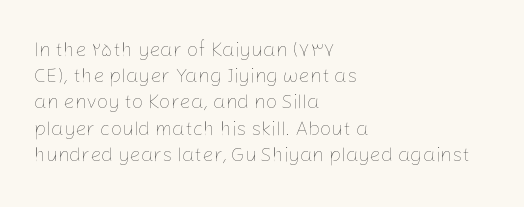
The image shows 20 px text type, upright; set left-aligned, normal line spacing (1.31x), normal letter spacing, not underlined.
